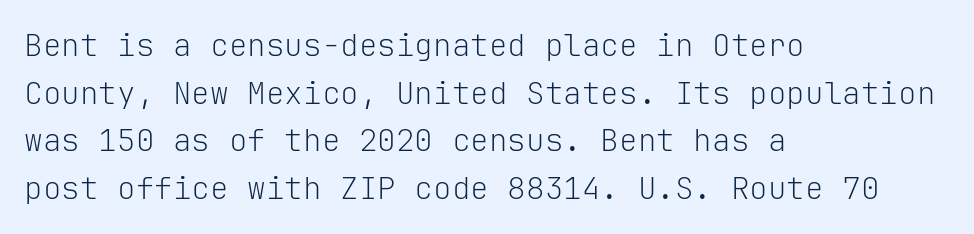
{"serif": "no", "italic": "no", "bold": "no", "weight": "light", "width": "normal", "stroke_contrast": "low", "x_height": "medium", "monospaced": "yes", "underline": "no", "align": "left", "line_spacing": "normal", "line_spacing_ratio": 1.54, "letter_spacing": "normal", "letter_spacing_em": 0.0, "glyph_px": 31}
